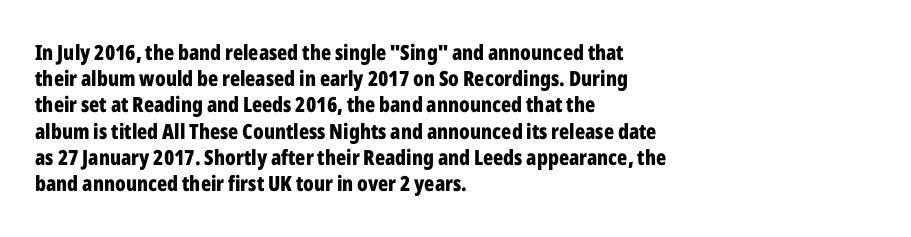
Q: Is the text bold? A: Yes.
Q: Is the text italic (slanted)? A: No, it is upright.
Q: Is the text underlined? A: No.
Q: How is the paragraph aligned? A: Left-aligned.
Q: Is the spacing between letters normal or unusually wide? A: Normal.
Q: Is the spacing between lines tight, normal or loose? A: Normal.
